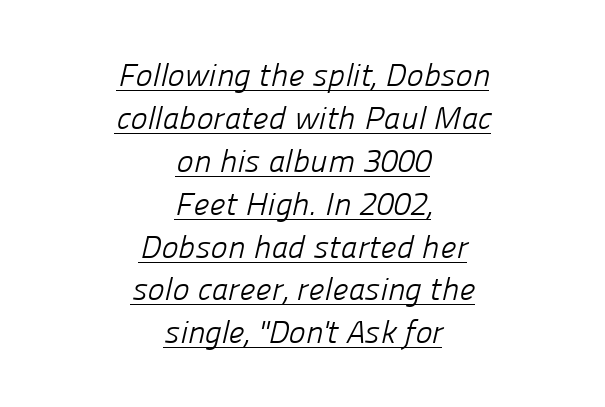
Spacing verdict: proportional, widths tailored to each character. Between one letter and the next there's only the usual sliver of space. The rows are spaced the way most documents space them. Is there an underline? Yes — a line sits under the letters. The strokes carry an ordinary text weight at most.
